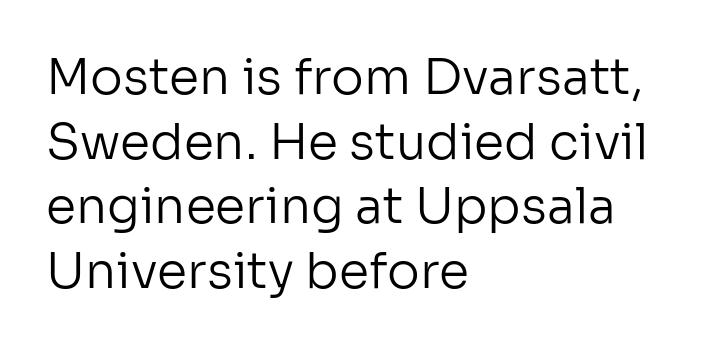
You could not count columns in this text — the font is proportionally spaced. Horizontal alignment here is leftward, the default for most running prose. What stands out about the letter spacing? Nothing — it is the standard amount. Letters have the restrained weight of plain body copy at most. This sample uses a sans-serif face.
